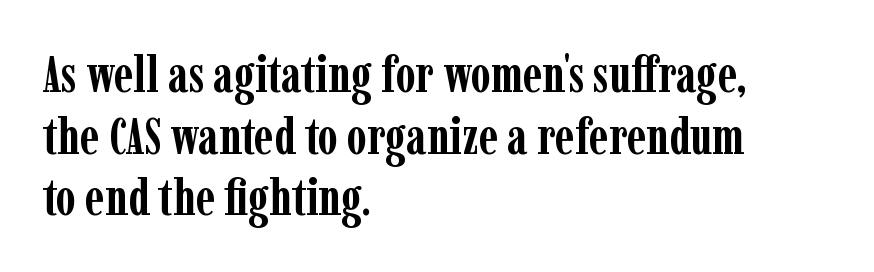
The image shows 51 px semibold, condensed serif type, upright; set left-aligned, line spacing 1.21x, normal letter spacing, not underlined; low stroke contrast and a medium x-height.
